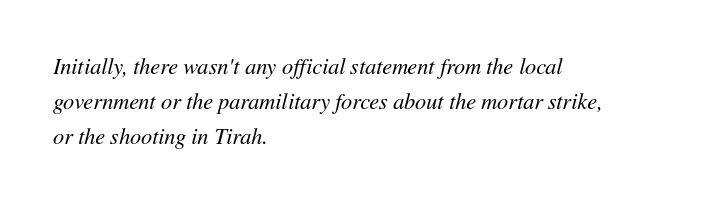
Q: Is the text bold? A: No.
Q: Is the text italic (slanted)? A: Yes, it leans right by about 11 degrees.
Q: Is the text underlined? A: No.
Q: How is the paragraph aligned? A: Left-aligned.
Q: Is the spacing between letters normal or unusually wide? A: Normal.
Q: Is the spacing between lines tight, normal or loose? A: Normal.
